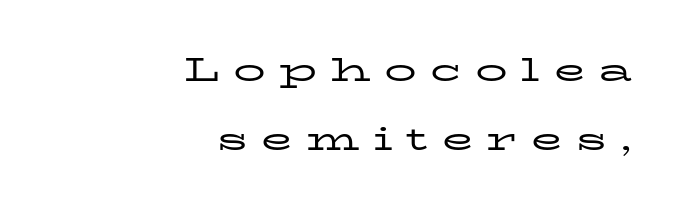
The image shows 32 px regular-weight, wide serif type, upright; set right-aligned, loose line spacing (2.15x), unusually wide letter spacing (+0.42 em), not underlined; low stroke contrast and a medium x-height.
